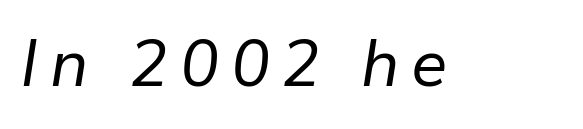
A clean baseline with only descenders dipping below it. Think of a printed novel: that variable character pitch is what you see here. Slant detected: the letters are inclined. The letters look calm and open, with moderate or lighter stems.
